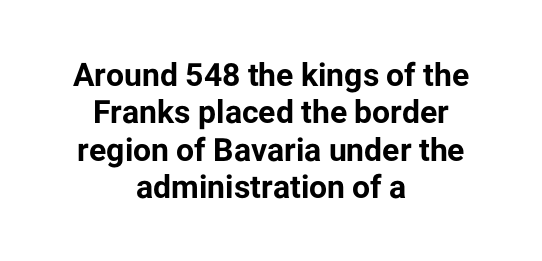
{"serif": "no", "italic": "no", "bold": "yes", "weight": "bold", "width": "normal", "stroke_contrast": "low", "x_height": "medium", "monospaced": "no", "underline": "no", "align": "center", "line_spacing_ratio": 1.17, "letter_spacing": "normal", "letter_spacing_em": 0.0, "glyph_px": 32}
